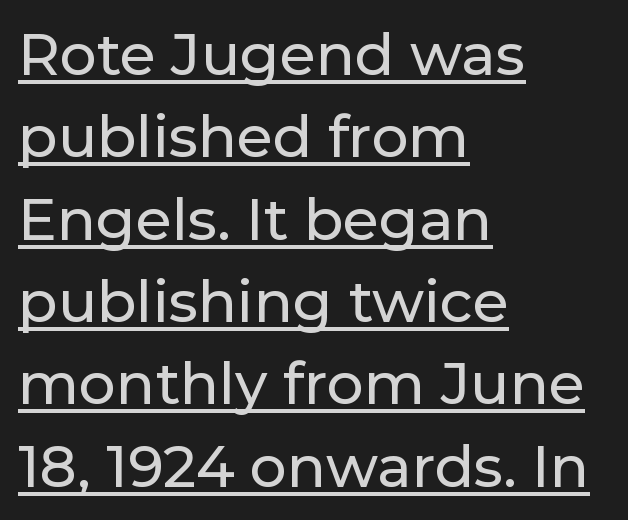
The image shows 58 px sans-serif type, upright; set left-aligned, normal line spacing (1.42x), normal letter spacing, underlined; low stroke contrast and a medium x-height.
